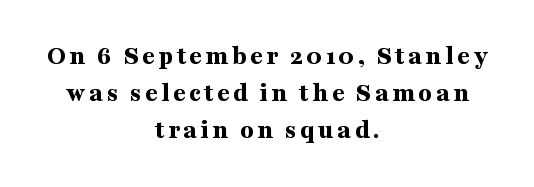
Q: Is the text bold? A: Yes.
Q: Is the text italic (slanted)? A: No, it is upright.
Q: Is the text underlined? A: No.
Q: How is the paragraph aligned? A: Centered.
Q: Is the spacing between lines tight, normal or loose? A: Normal.
